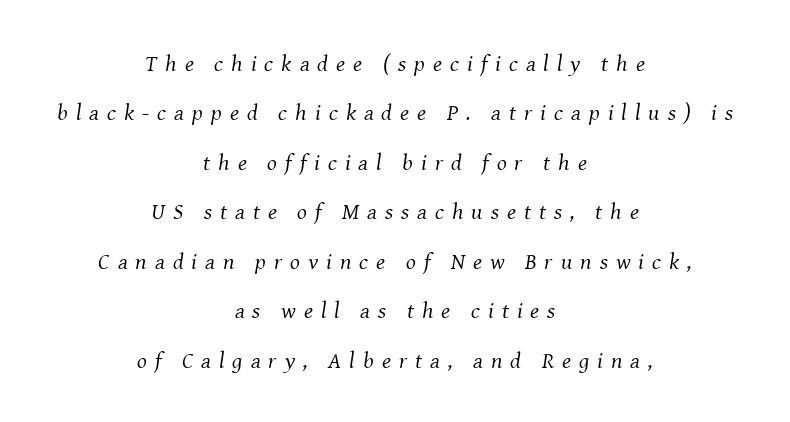
Each stroke keeps to a modest, everyday thickness or less. Display-style spreading of the glyphs; the letterfit is very open. Is the block centered? Yes — each line is placed symmetrically about the middle. The specimen omits any rule beneath the text block's lines.
